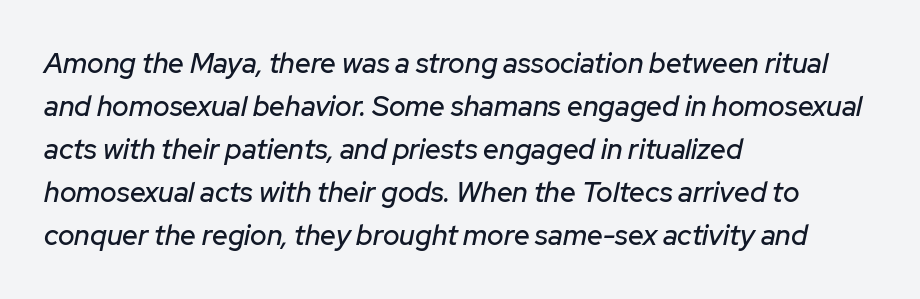
{"italic": "yes", "lean": "right", "slant_degrees": 12, "width": "normal", "stroke_contrast": "low", "x_height": "medium", "monospaced": "no", "underline": "no", "align": "left", "line_spacing": "normal", "line_spacing_ratio": 1.54, "letter_spacing": "normal", "letter_spacing_em": 0.0, "glyph_px": 28}
